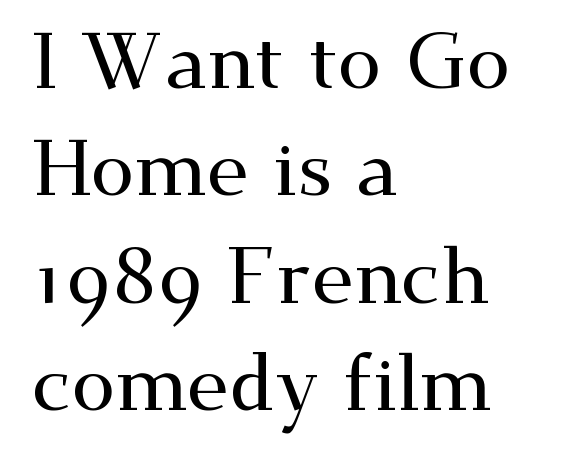
{"serif": "yes", "italic": "no", "width": "wide", "stroke_contrast": "medium", "x_height": "small", "monospaced": "no", "underline": "no", "align": "left", "line_spacing": "normal", "line_spacing_ratio": 1.36, "letter_spacing": "normal", "letter_spacing_em": 0.0, "glyph_px": 79}
